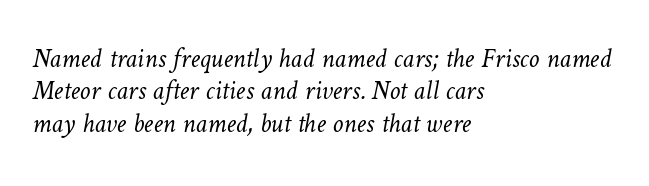
{"bold": "no", "underline": "no", "align": "left", "line_spacing_ratio": 1.2, "letter_spacing": "normal", "letter_spacing_em": 0.0, "glyph_px": 27}
